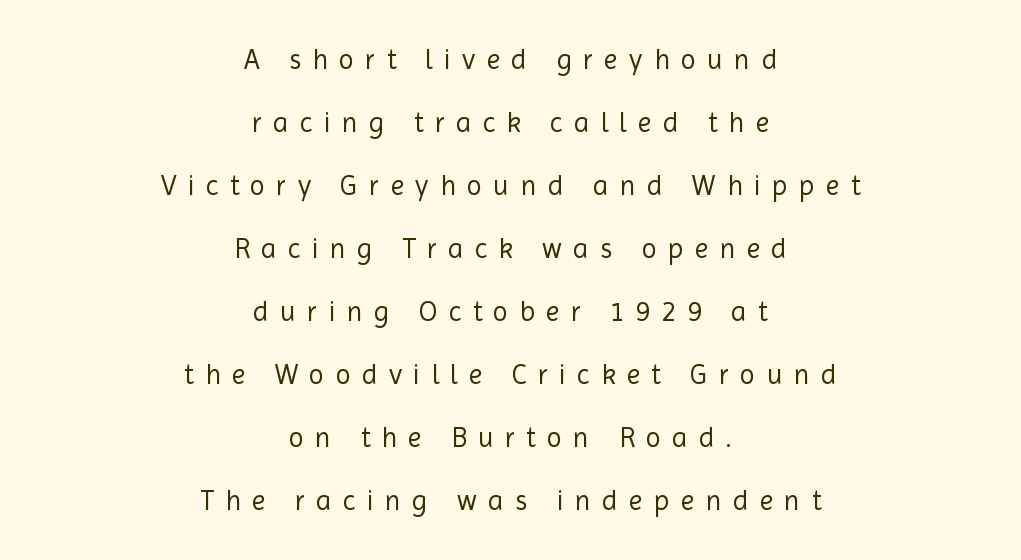
Letters rest on an invisible, unmarked baseline. Notice the wide empty band between every row — that's loose leading. Here the designer chose a conventional face with non-uniform glyph widths. Both edges are ragged and mirror each other, which tells us the setting is centered.
